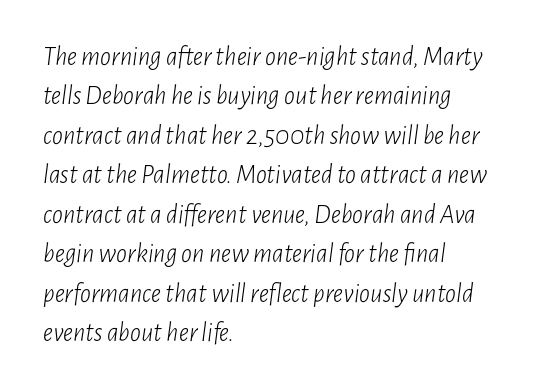
Q: Is the text bold? A: No.
Q: Is the text italic (slanted)? A: Yes, it leans right by about 7 degrees.
Q: Is the text underlined? A: No.
Q: How is the paragraph aligned? A: Left-aligned.
Q: Is the spacing between letters normal or unusually wide? A: Normal.
Q: Is the spacing between lines tight, normal or loose? A: Normal.
